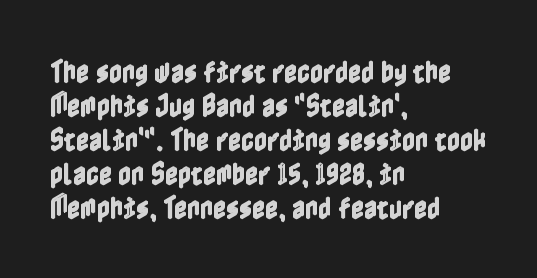
{"italic": "no", "underline": "no", "align": "left", "line_spacing": "normal", "line_spacing_ratio": 1.36, "letter_spacing": "normal", "letter_spacing_em": 0.0, "glyph_px": 25}
